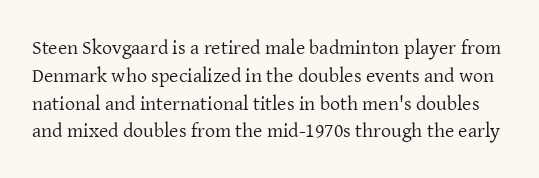
Q: Is the text bold? A: No.
Q: Is the text italic (slanted)? A: No, it is upright.
Q: Is the text underlined? A: No.
Q: Is the spacing between letters normal or unusually wide? A: Normal.
Q: Is the spacing between lines tight, normal or loose? A: Normal.
